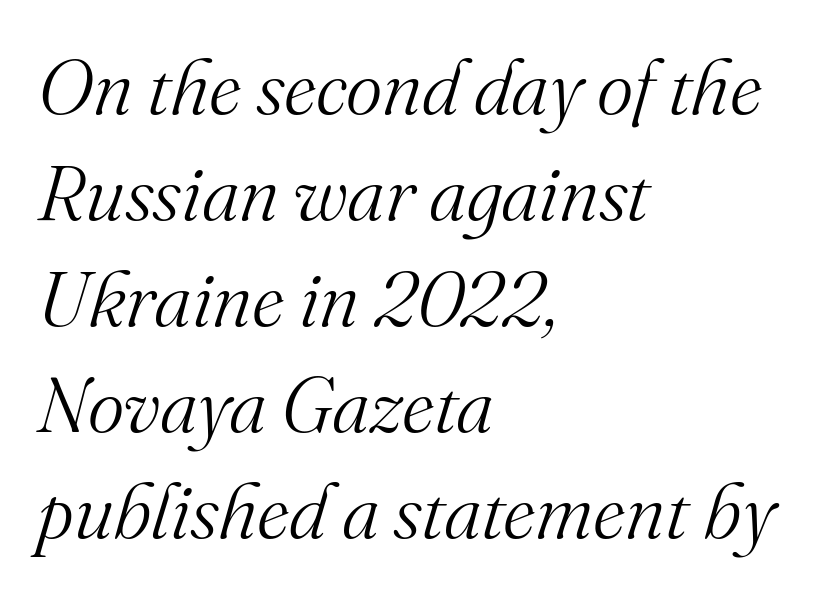
{"serif": "yes", "italic": "yes", "lean": "right", "slant_degrees": 16, "bold": "no", "weight": "light", "width": "normal", "stroke_contrast": "medium", "x_height": "small", "monospaced": "no", "underline": "no", "align": "left", "line_spacing": "normal", "line_spacing_ratio": 1.36, "letter_spacing": "normal", "letter_spacing_em": 0.0, "glyph_px": 78}
